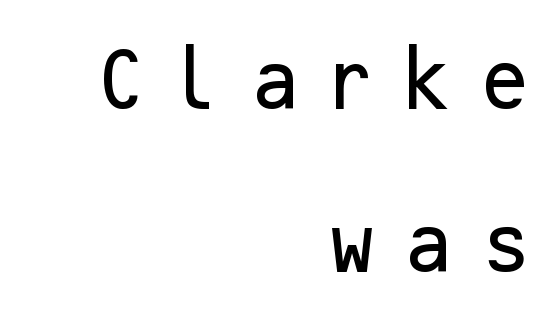
Each letter's strokes conclude bluntly, with no projecting serifs. The typesetter chose a ragged-left arrangement here. Line spacing here is loose. Vertical strokes here are truly vertical. Rule under the text: the space is simply empty. Someone cranked the tracking dial way up on this one.
